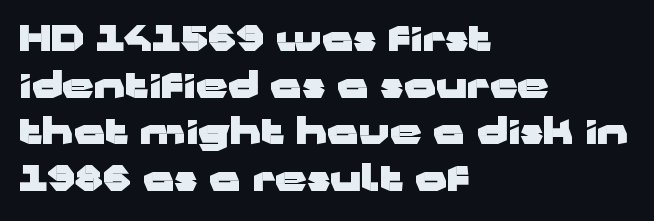
The image shows 35 px heavy, wide sans-serif type, upright; set left-aligned, normal line spacing (1.33x), normal letter spacing, not underlined; low stroke contrast and a medium x-height.
